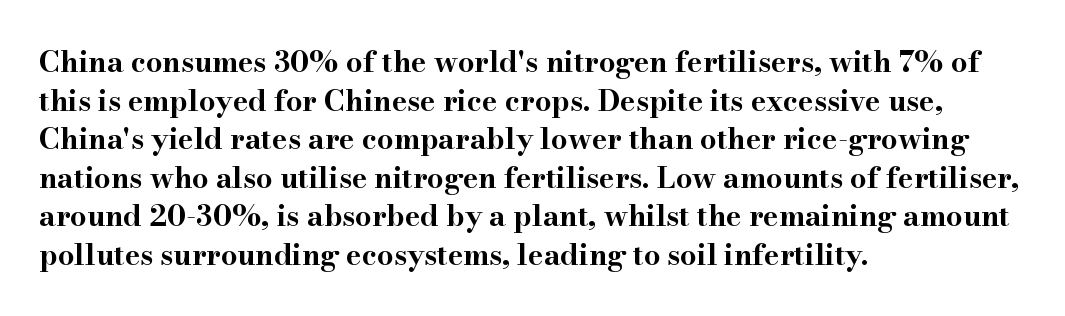
The letters advance in unequal steps, a hallmark of proportional type. These lines are composed in type with serifs. Does extra space separate the letters? No, they use regular spacing. The compositor pushed each line to the left boundary. Normally led — the rows are evenly, conventionally spaced.
